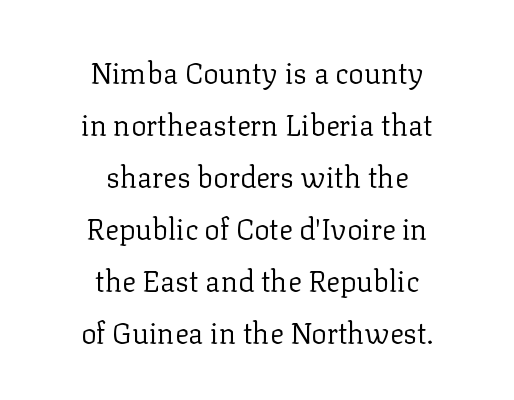
The cut favours lightness, reaching ordinary text weight at its darkest. Only glyphs here, with clear space below each row. Style check: upright. The type is set solid horizontally, with unmodified tracking. Looks like regular typesetting: each glyph gets only the width it needs.
